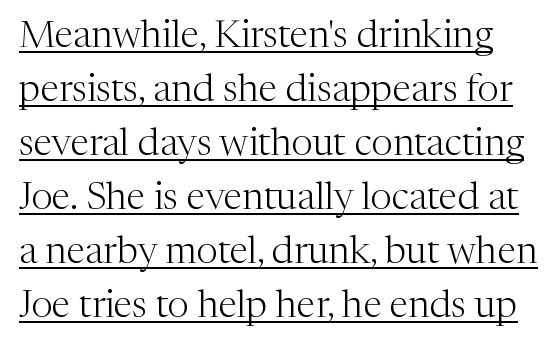
Q: Is the text bold? A: No.
Q: Is the text italic (slanted)? A: No, it is upright.
Q: Is the typeface a serif or a sans-serif typeface? A: Serif.
Q: Is the text underlined? A: Yes.
Q: Is the spacing between letters normal or unusually wide? A: Normal.
Q: Is the spacing between lines tight, normal or loose? A: Normal.
Q: Width (condensed, normal, or wide)? A: Normal.
Q: Stroke contrast? A: Medium.
Q: x-height? A: Medium.
Q: Monospaced? A: No.
